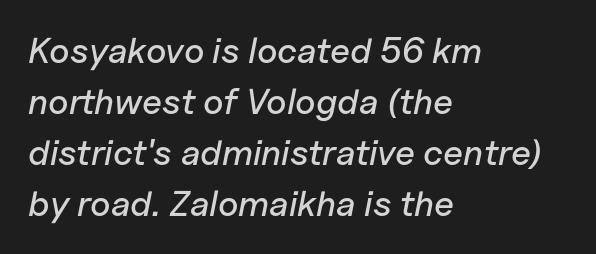
This sample has the flowing, uneven cadence of proportional lettering. Glance below the letters and you will spot only blank space. The face used here is rendered with its standard letterfit. These lines are set flush left with a ragged right edge.
